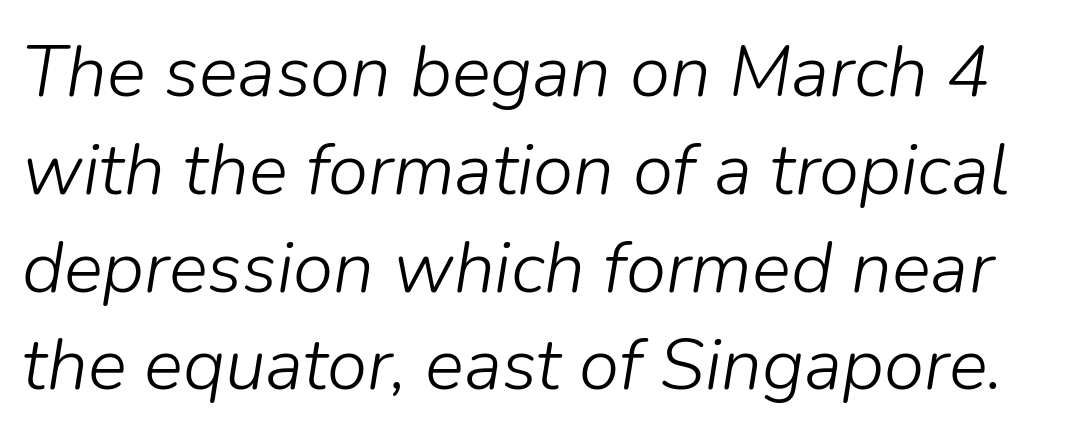
{"italic": "yes", "lean": "right", "slant_degrees": 9, "bold": "no", "weight": "light", "width": "normal", "stroke_contrast": "low", "x_height": "medium", "monospaced": "no", "underline": "no", "line_spacing": "normal", "line_spacing_ratio": 1.34, "letter_spacing": "normal", "letter_spacing_em": 0.0, "glyph_px": 73}
